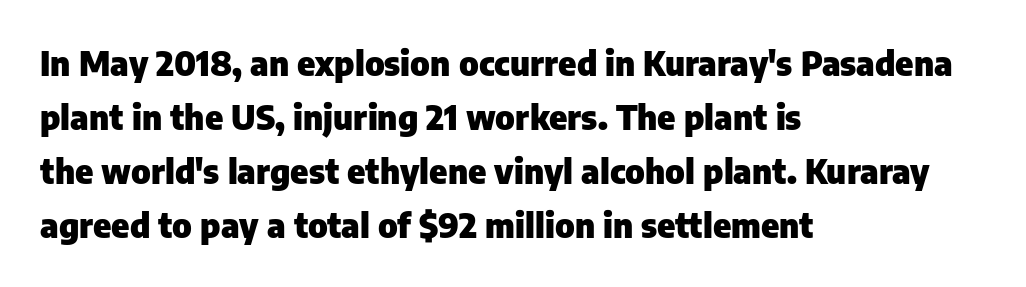
The image shows 34 px heavy sans-serif type, upright; set left-aligned, normal line spacing (1.59x), normal letter spacing, not underlined; low stroke contrast and a medium x-height.
